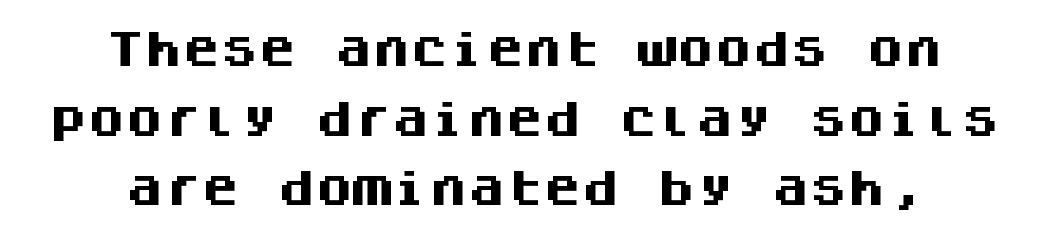
The image shows 38 px heavy sans-serif type, upright, monospaced; set centered, line spacing 1.83x, normal letter spacing, not underlined; medium stroke contrast and a large x-height.
